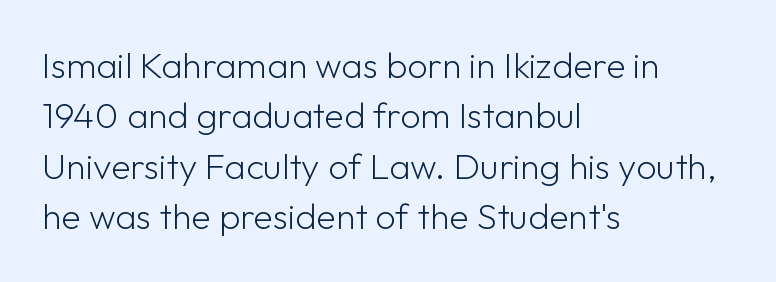
{"serif": "no", "italic": "no", "bold": "no", "weight": "light", "width": "normal", "stroke_contrast": "low", "x_height": "medium", "monospaced": "no", "underline": "no", "align": "left", "line_spacing": "normal", "line_spacing_ratio": 1.4, "letter_spacing": "normal", "letter_spacing_em": 0.0, "glyph_px": 36}
